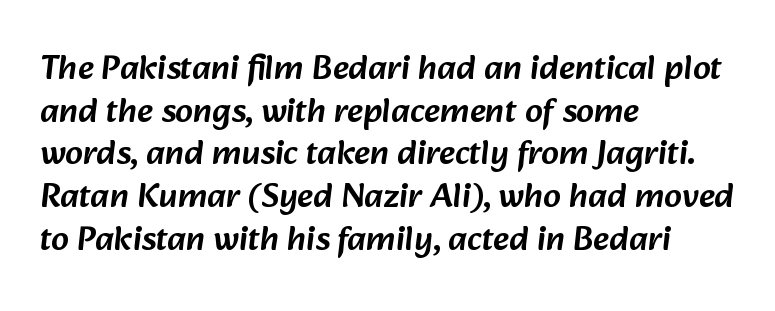
The image shows 35 px sans-serif type; set left-aligned, line spacing 1.22x, normal letter spacing, not underlined; low stroke contrast and a medium x-height.
